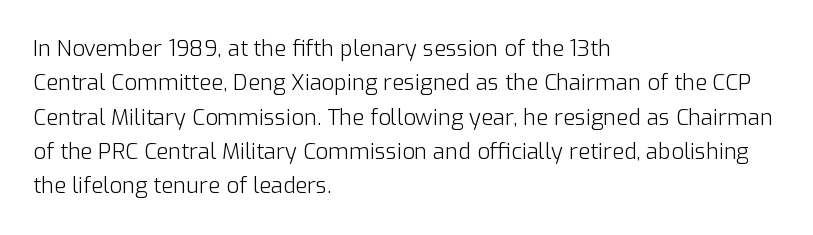
The image shows 22 px text type, upright; set left-aligned, normal line spacing (1.56x), normal letter spacing, not underlined.
